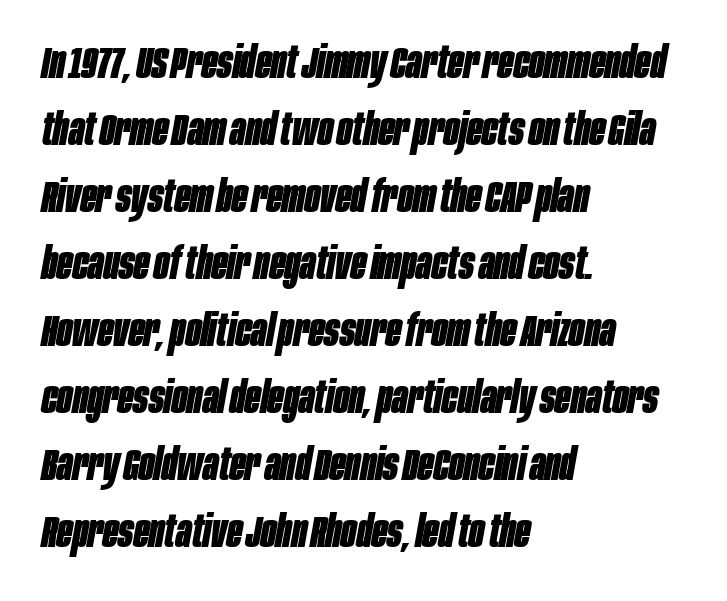
Q: Is the text bold? A: Yes.
Q: Is the text italic (slanted)? A: Yes, it leans right by about 10 degrees.
Q: Is the text underlined? A: No.
Q: How is the paragraph aligned? A: Left-aligned.
Q: Is the spacing between letters normal or unusually wide? A: Normal.
Q: Is the spacing between lines tight, normal or loose? A: Normal.
Q: Width (condensed, normal, or wide)? A: Condensed.
Q: Stroke contrast? A: Low.
Q: x-height? A: Large.
Q: Monospaced? A: No.
